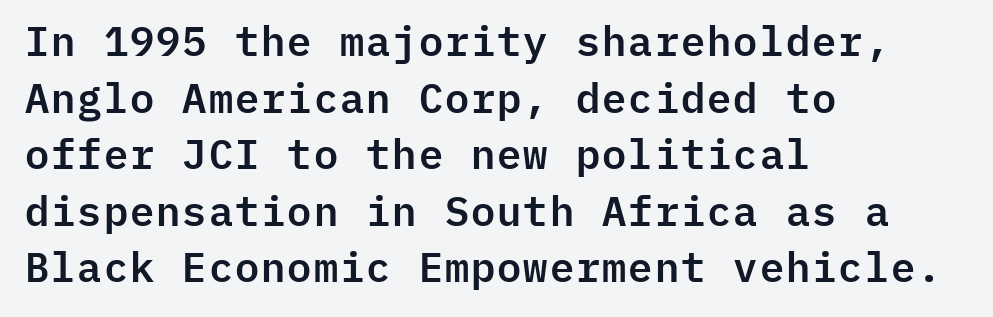
The image shows 41 px sans-serif type, upright, monospaced; set left-aligned, normal line spacing (1.38x), normal letter spacing, not underlined; low stroke contrast and a medium x-height.
